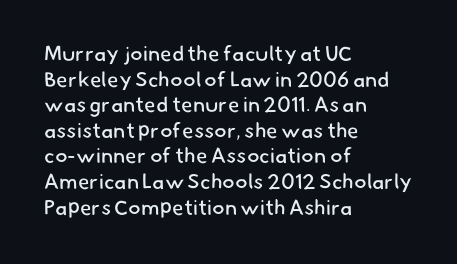
Descenders are the only things crossing below the line. No extra tracking has been applied to these lines. A quiet, ordinary-to-light weight characterises the typeface. Alignment: flush left.
